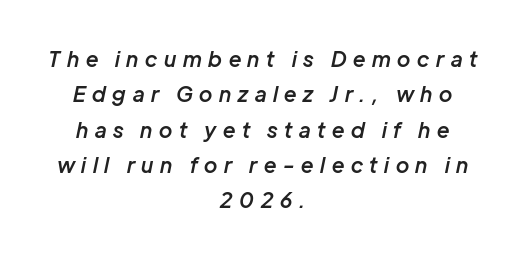
Firm but not heavy-handed strokes: this text is semibold. Horizontal bands of white between lines are of average thickness. The glyphs are unaccompanied by any horizontal stroke below them. Does the lettering tilt? It does — this is italic. Look at the tracking — it's clearly loosened, letters drifting apart. Casual observation: everything's sitting right in the middle.
